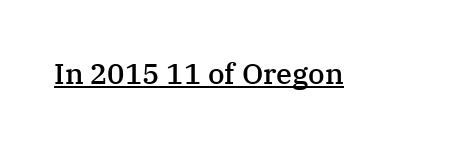
The image shows 29 px semibold serif type, upright; set normal letter spacing, underlined; medium stroke contrast and a medium x-height.
